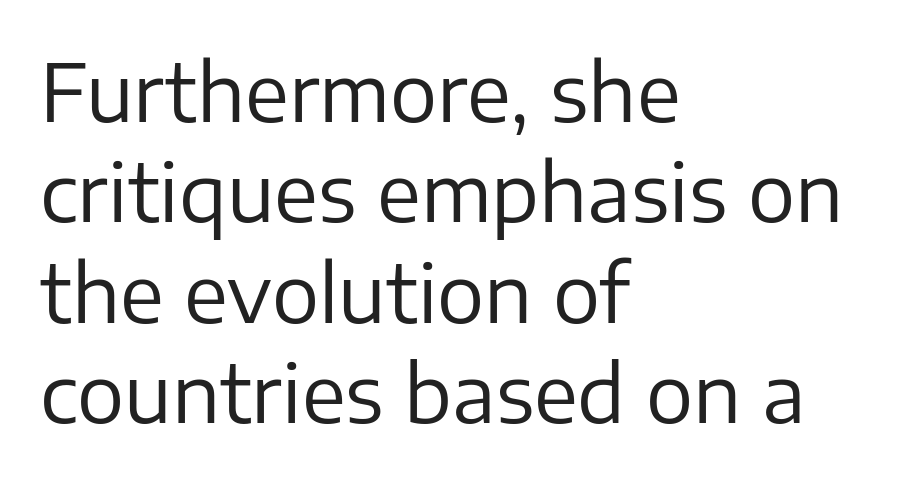
{"serif": "no", "italic": "no", "bold": "no", "weight": "regular", "width": "normal", "stroke_contrast": "low", "x_height": "medium", "monospaced": "no", "underline": "no", "align": "left", "line_spacing": "normal", "line_spacing_ratio": 1.27, "letter_spacing": "normal", "letter_spacing_em": 0.0, "glyph_px": 79}
